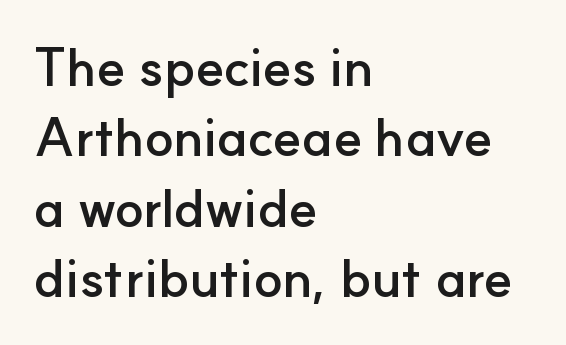
The image shows 53 px semibold sans-serif type, upright; set left-aligned, normal line spacing (1.33x), normal letter spacing, not underlined; low stroke contrast and a small x-height.
